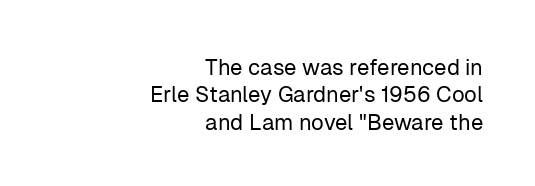
{"italic": "no", "bold": "no", "underline": "no", "align": "right", "line_spacing_ratio": 1.24, "letter_spacing": "normal", "letter_spacing_em": 0.0, "glyph_px": 22}
